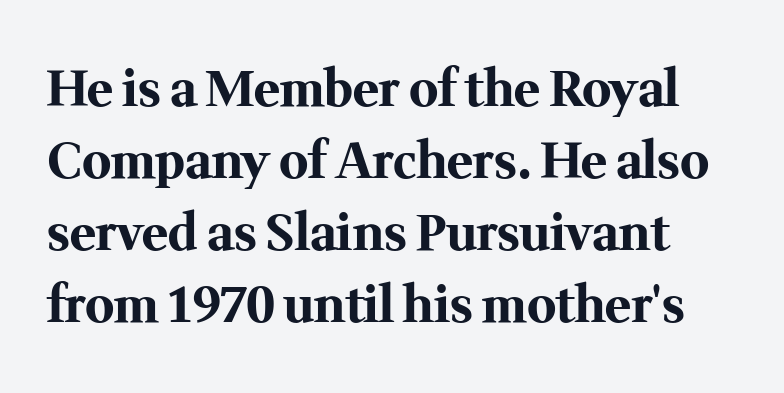
{"serif": "yes", "italic": "no", "bold": "yes", "weight": "bold", "width": "normal", "stroke_contrast": "medium", "x_height": "medium", "monospaced": "no", "underline": "no", "line_spacing": "normal", "line_spacing_ratio": 1.47, "letter_spacing": "normal", "letter_spacing_em": 0.0, "glyph_px": 49}
